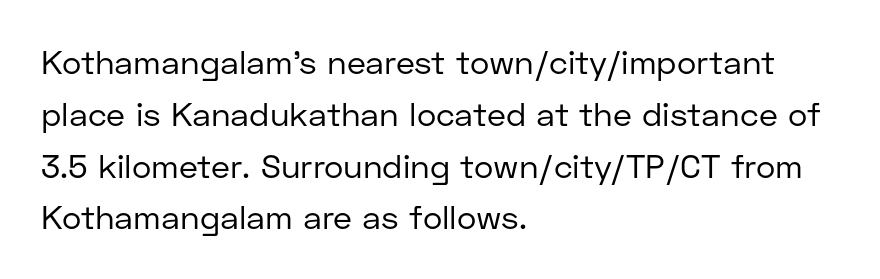
{"serif": "no", "italic": "no", "bold": "no", "weight": "regular", "width": "normal", "stroke_contrast": "low", "x_height": "medium", "monospaced": "no", "underline": "no", "align": "left", "line_spacing": "normal", "line_spacing_ratio": 1.57, "letter_spacing": "normal", "letter_spacing_em": 0.0, "glyph_px": 33}
